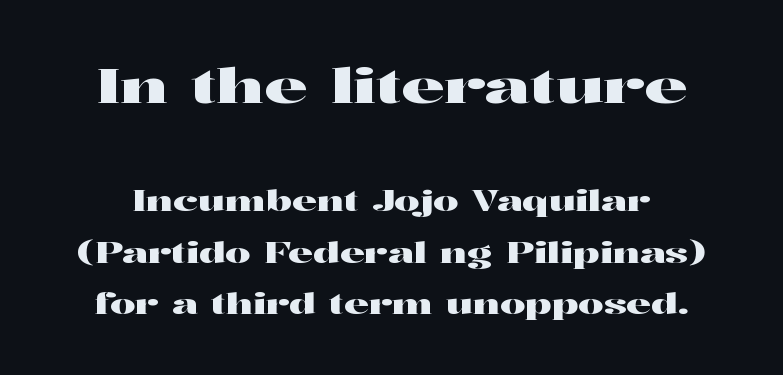
Note the varied advance widths — an 'i' is clearly narrower than an 'm'. Plain, unruled lines of type. The face used here appears at its bigger size in the upper chunk. The rendering shows small feet on the letterforms — a serif design.
